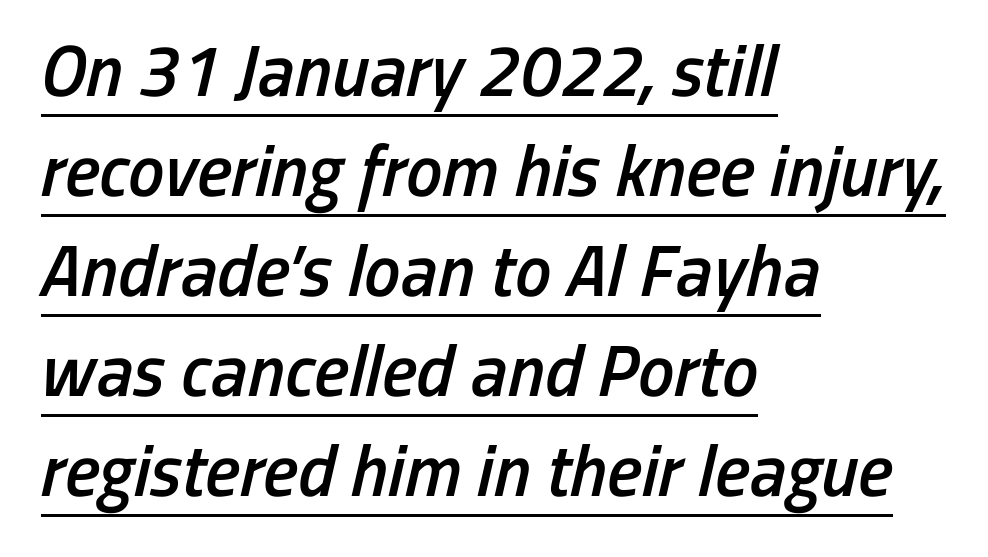
{"italic": "yes", "lean": "right", "slant_degrees": 13, "bold": "semi", "weight": "semibold", "width": "condensed", "stroke_contrast": "low", "x_height": "medium", "monospaced": "no", "underline": "yes", "align": "left", "line_spacing": "normal", "line_spacing_ratio": 1.37, "letter_spacing": "normal", "letter_spacing_em": 0.0, "glyph_px": 73}
